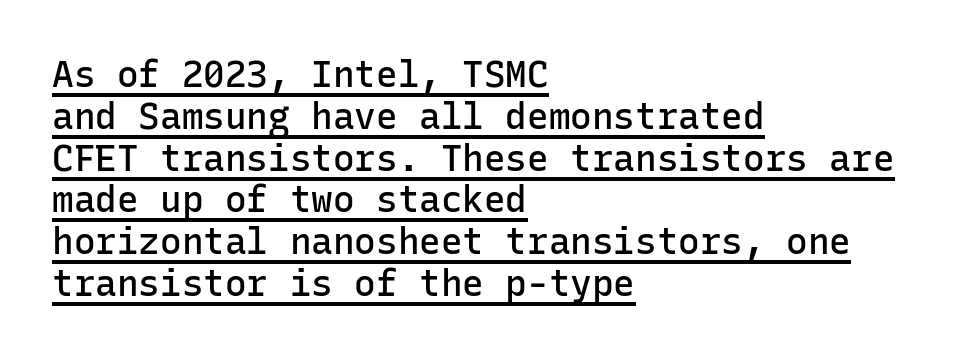
{"serif": "no", "italic": "no", "bold": "semi", "weight": "semibold", "width": "normal", "stroke_contrast": "low", "x_height": "medium", "monospaced": "yes", "underline": "yes", "align": "left", "line_spacing_ratio": 1.16, "letter_spacing": "normal", "letter_spacing_em": 0.0, "glyph_px": 36}
